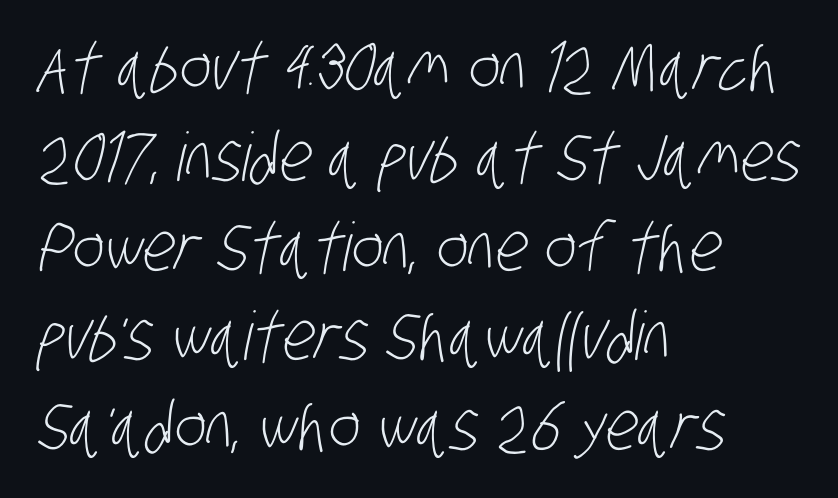
The image shows 67 px light, condensed sans-serif type; set left-aligned, normal line spacing (1.34x), normal letter spacing, not underlined; low stroke contrast and a large x-height.
